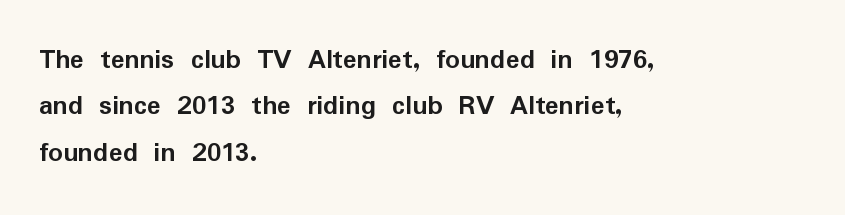
Q: Is the text bold? A: Yes.
Q: Is the text italic (slanted)? A: No, it is upright.
Q: Is the typeface a serif or a sans-serif typeface? A: Sans-serif.
Q: Is the text underlined? A: No.
Q: How is the paragraph aligned? A: Left-aligned.
Q: Is the spacing between letters normal or unusually wide? A: Normal.
Q: Is the spacing between lines tight, normal or loose? A: Normal.
Q: Width (condensed, normal, or wide)? A: Normal.
Q: Stroke contrast? A: Low.
Q: x-height? A: Medium.
Q: Monospaced? A: No.
